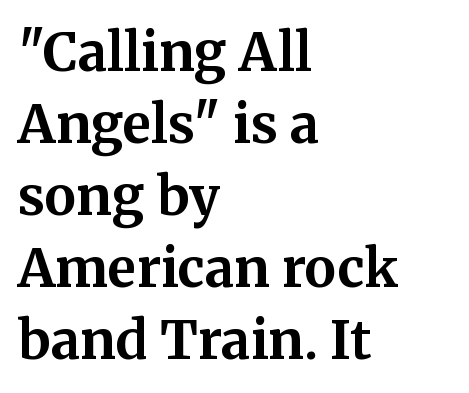
The image shows 53 px bold serif type, upright; set left-aligned, normal line spacing (1.36x), normal letter spacing, not underlined; medium stroke contrast and a medium x-height.
